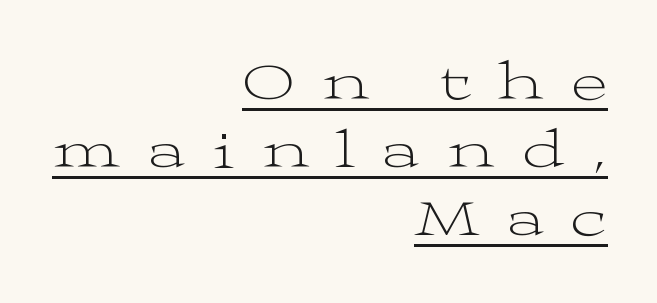
Q: Is the text bold? A: No.
Q: Is the text italic (slanted)? A: No, it is upright.
Q: Is the typeface a serif or a sans-serif typeface? A: Serif.
Q: Is the text underlined? A: Yes.
Q: How is the paragraph aligned? A: Right-aligned.
Q: Is the spacing between letters normal or unusually wide? A: Unusually wide.
Q: Width (condensed, normal, or wide)? A: Wide.
Q: Stroke contrast? A: Medium.
Q: x-height? A: Medium.
Q: Monospaced? A: No.
